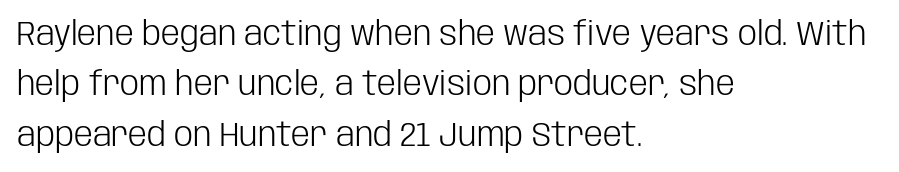
{"serif": "no", "italic": "no", "bold": "no", "weight": "light", "width": "condensed", "stroke_contrast": "low", "x_height": "large", "monospaced": "no", "underline": "no", "align": "left", "line_spacing": "normal", "line_spacing_ratio": 1.48, "letter_spacing": "normal", "letter_spacing_em": 0.0, "glyph_px": 34}
